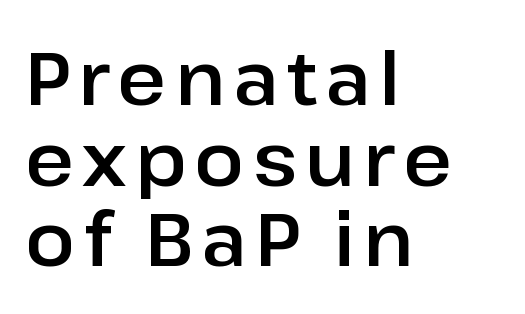
Q: Is the text italic (slanted)? A: No, it is upright.
Q: Is the typeface a serif or a sans-serif typeface? A: Sans-serif.
Q: Is the text underlined? A: No.
Q: How is the paragraph aligned? A: Left-aligned.
Q: Is the spacing between lines tight, normal or loose? A: Tight.
Q: Width (condensed, normal, or wide)? A: Normal.
Q: Stroke contrast? A: Low.
Q: x-height? A: Medium.
Q: Monospaced? A: No.
